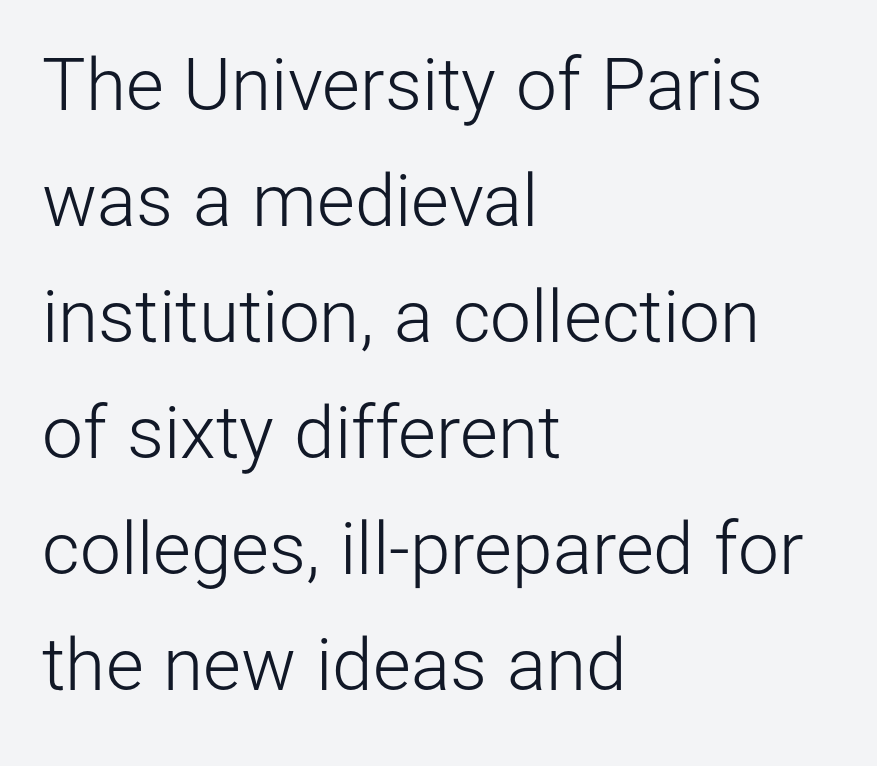
{"serif": "no", "italic": "no", "bold": "no", "weight": "light", "width": "normal", "stroke_contrast": "low", "x_height": "medium", "monospaced": "no", "underline": "no", "align": "left", "line_spacing": "normal", "line_spacing_ratio": 1.59, "letter_spacing": "normal", "letter_spacing_em": 0.0, "glyph_px": 73}
